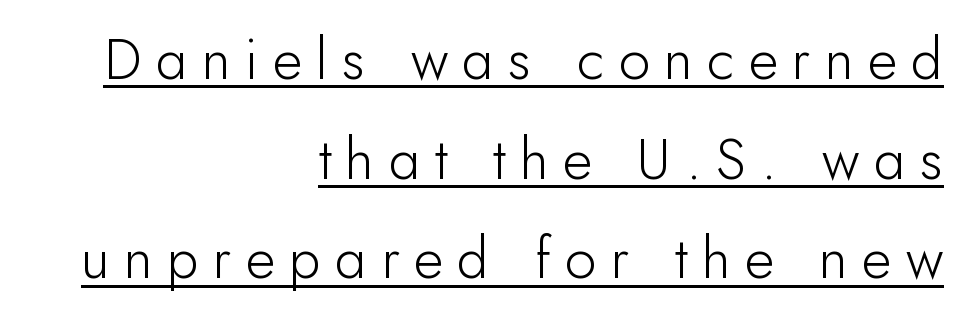
The image shows 57 px light sans-serif type, upright; set right-aligned, line spacing 1.75x, unusually wide letter spacing (+0.25 em), underlined; low stroke contrast and a small x-height.
